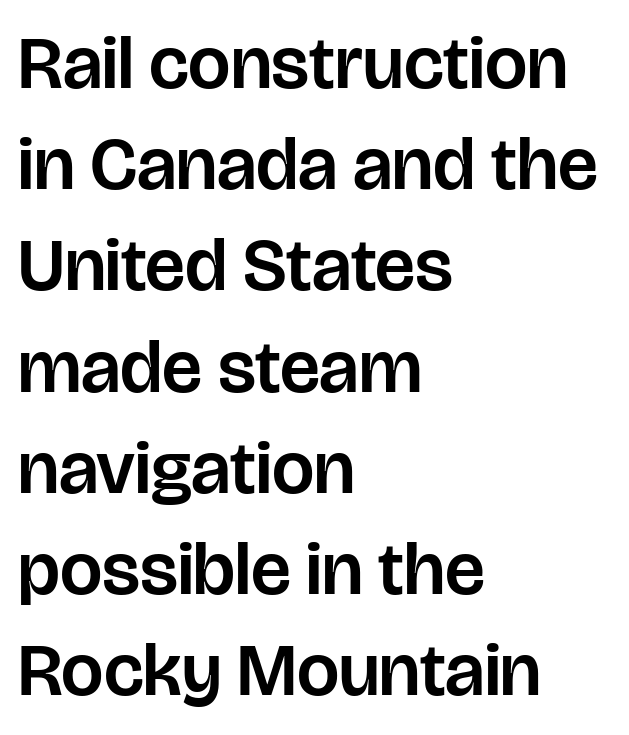
{"serif": "no", "italic": "no", "width": "normal", "stroke_contrast": "low", "x_height": "large", "monospaced": "no", "underline": "no", "align": "left", "line_spacing": "normal", "line_spacing_ratio": 1.35, "letter_spacing": "normal", "letter_spacing_em": 0.0, "glyph_px": 75}
